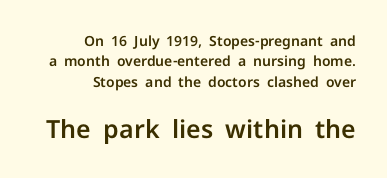
Q: Is the text italic (slanted)? A: No, it is upright.
Q: Is the text underlined? A: No.
Q: How is the paragraph aligned? A: Right-aligned.
Q: Is the spacing between letters normal or unusually wide? A: Normal.
Q: Is the spacing between lines tight, normal or loose? A: Normal.
Q: Which block of text is set in a larger size, the first (top) or the second (bottom)? A: The second (bottom) one.
